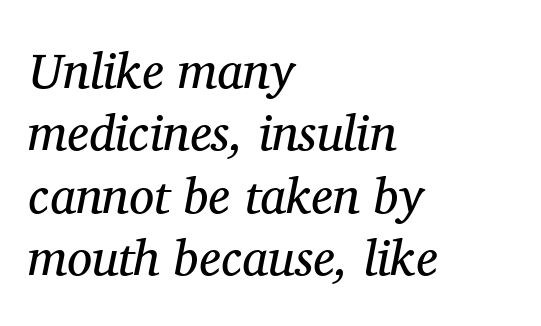
Q: Is the text bold? A: No.
Q: Is the text italic (slanted)? A: Yes, it leans right by about 11 degrees.
Q: Is the typeface a serif or a sans-serif typeface? A: Serif.
Q: Is the text underlined? A: No.
Q: How is the paragraph aligned? A: Left-aligned.
Q: Is the spacing between letters normal or unusually wide? A: Normal.
Q: Is the spacing between lines tight, normal or loose? A: Normal.
Q: Width (condensed, normal, or wide)? A: Normal.
Q: Stroke contrast? A: Medium.
Q: x-height? A: Medium.
Q: Monospaced? A: No.
